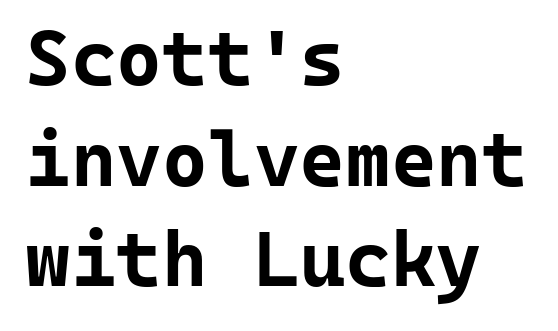
The image shows 78 px bold sans-serif type, upright, monospaced; set left-aligned, normal line spacing (1.29x), normal letter spacing, not underlined; low stroke contrast and a medium x-height.
